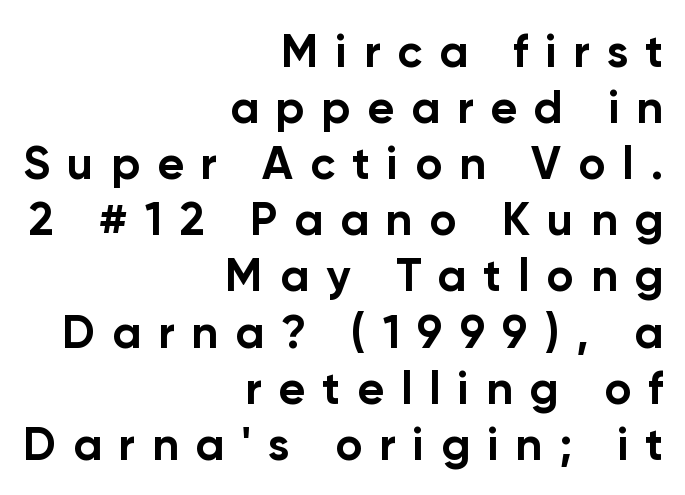
Weight: bold. What kind of face is this? One without serifs — a sans. Descenders hang freely into open space. The passage shown is typed in a proportional face where columns would drift.
